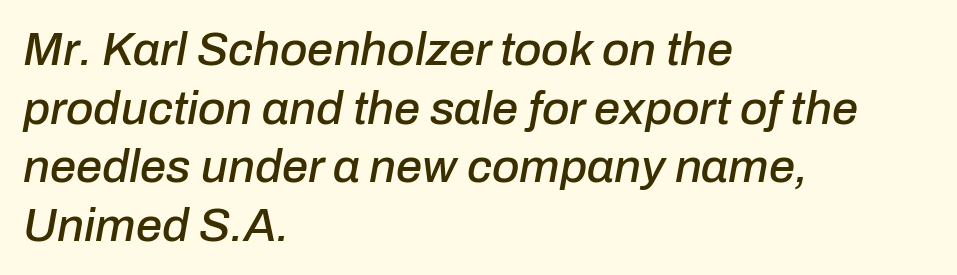
The image shows 47 px text type, italic (leaning right); set left-aligned, normal line spacing (1.25x), normal letter spacing, not underlined; low stroke contrast and a medium x-height.
